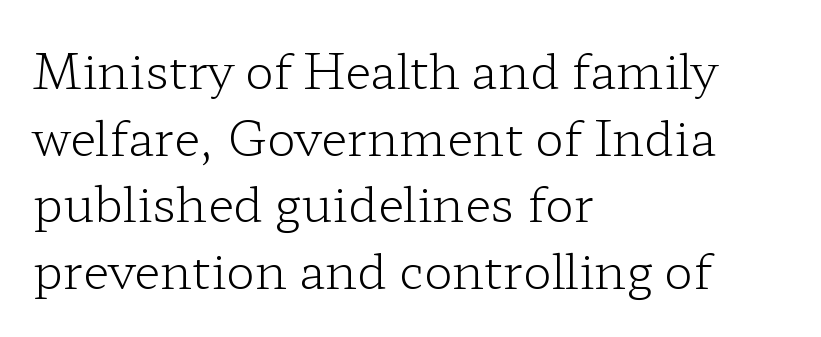
The typeface chosen for these lines features serifs. When letters stand straight like this, we call the style roman or upright. Note the varied advance widths — an 'i' is clearly narrower than an 'm'. The tracking reads as untouched default to a designer's eye.
